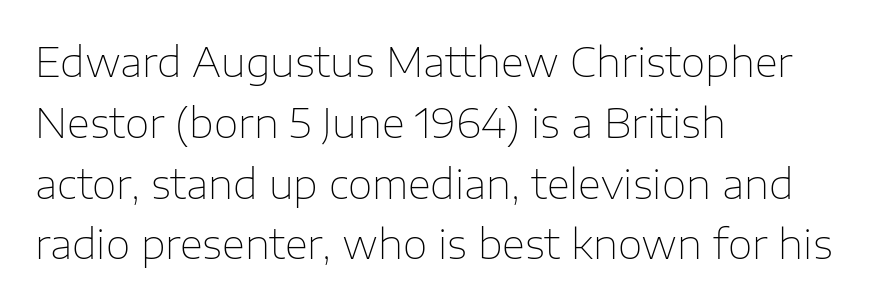
{"serif": "no", "italic": "no", "bold": "no", "weight": "thin", "width": "normal", "stroke_contrast": "low", "x_height": "medium", "monospaced": "no", "underline": "no", "align": "left", "line_spacing": "normal", "line_spacing_ratio": 1.52, "letter_spacing": "normal", "letter_spacing_em": 0.0, "glyph_px": 40}
